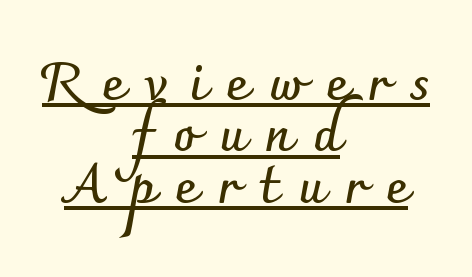
Weight: bold. A typesetter would call this proportional, since set widths differ per character. Teacher's note: observe the equal gaps on both sides — that is centered alignment. The gaps between neighbouring characters are conspicuously large. Each letter's strokes conclude bluntly, with no projecting serifs.
